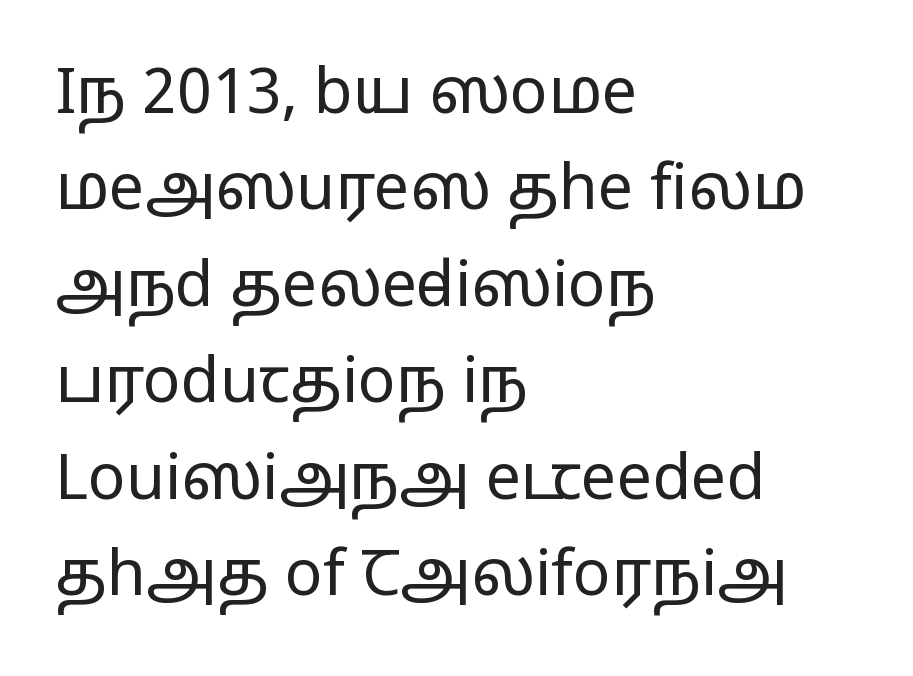
Q: Is the text bold? A: No.
Q: Is the text italic (slanted)? A: No, it is upright.
Q: Is the typeface a serif or a sans-serif typeface? A: Sans-serif.
Q: Is the text underlined? A: No.
Q: How is the paragraph aligned? A: Left-aligned.
Q: Is the spacing between letters normal or unusually wide? A: Normal.
Q: Is the spacing between lines tight, normal or loose? A: Normal.
Q: Width (condensed, normal, or wide)? A: Wide.
Q: Stroke contrast? A: Low.
Q: x-height? A: Medium.
Q: Monospaced? A: No.
